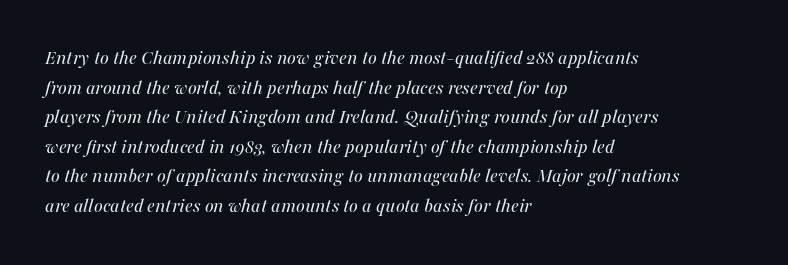
This sample uses plain, unmodified letter spacing. How would I describe the line gaps? Plain and ordinary. On a weight scale, this lands at 450 or below. Every character sits at an angle, as italics do. One-word summary of the alignment: left.
